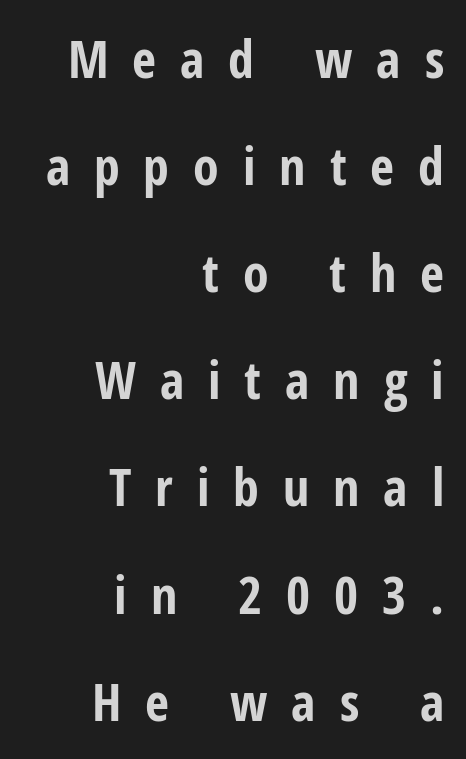
{"serif": "no", "italic": "no", "bold": "yes", "weight": "bold", "width": "condensed", "stroke_contrast": "low", "x_height": "medium", "monospaced": "no", "underline": "no", "align": "right", "line_spacing": "loose", "line_spacing_ratio": 2.06, "letter_spacing": "wide", "letter_spacing_em": 0.46, "glyph_px": 52}
